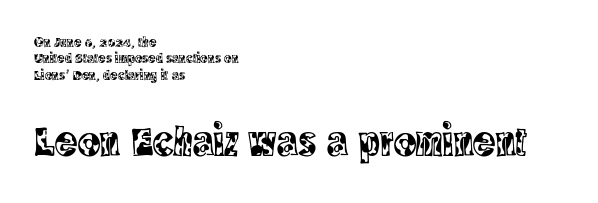
This rendering features lettering with no underline. Size contrast runs from small at the top to large at the bottom. The letters advance in unequal steps, a hallmark of proportional type. The letterforms sit shoulder to shoulder at normal distance. This is serif lettering, the kind often seen in printed books.
